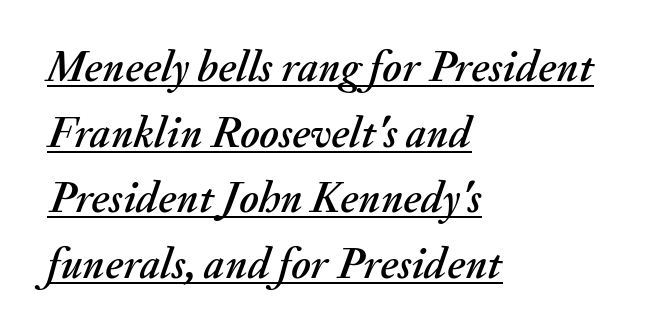
A baseline rule has been typeset under these characters. Characters follow at the spacing the type designer built in. When letters slant like this, we call the style italic. Each letter keeps its own natural width here, so spacing adapts to shape. Baseline-to-baseline distance is the conventional proportion of letter height. The paragraph shown leans on its left margin.
